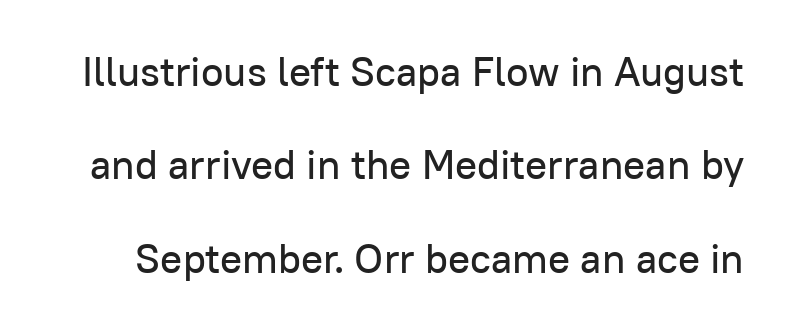
Q: Is the text italic (slanted)? A: No, it is upright.
Q: Is the typeface a serif or a sans-serif typeface? A: Sans-serif.
Q: Is the text underlined? A: No.
Q: Is the spacing between letters normal or unusually wide? A: Normal.
Q: Is the spacing between lines tight, normal or loose? A: Loose.
Q: Width (condensed, normal, or wide)? A: Normal.
Q: Stroke contrast? A: Low.
Q: x-height? A: Medium.
Q: Monospaced? A: No.
